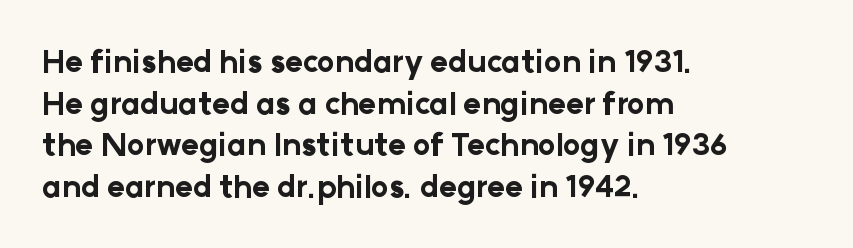
The image shows 30 px bold sans-serif type, upright; set left-aligned, normal line spacing (1.39x), normal letter spacing, not underlined; low stroke contrast and a medium x-height.
